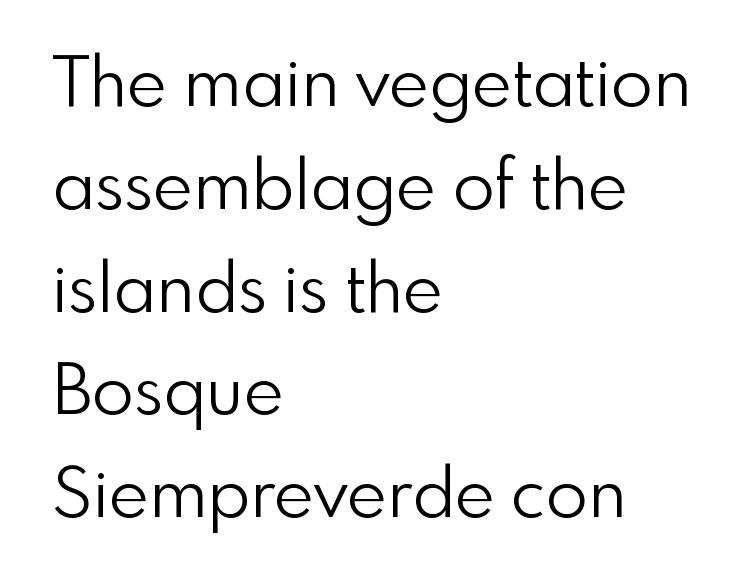
The image shows 69 px light sans-serif type, upright; set left-aligned, normal line spacing (1.49x), normal letter spacing, not underlined; a small x-height.
